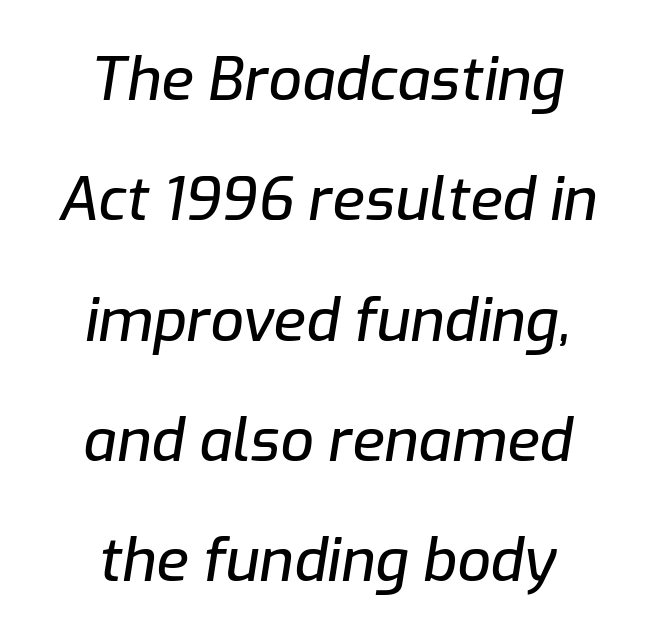
Q: Is the text italic (slanted)? A: Yes, it leans right by about 9 degrees.
Q: Is the text underlined? A: No.
Q: How is the paragraph aligned? A: Centered.
Q: Is the spacing between letters normal or unusually wide? A: Normal.
Q: Is the spacing between lines tight, normal or loose? A: Loose.
Q: Width (condensed, normal, or wide)? A: Normal.
Q: Stroke contrast? A: Low.
Q: x-height? A: Medium.
Q: Monospaced? A: No.
